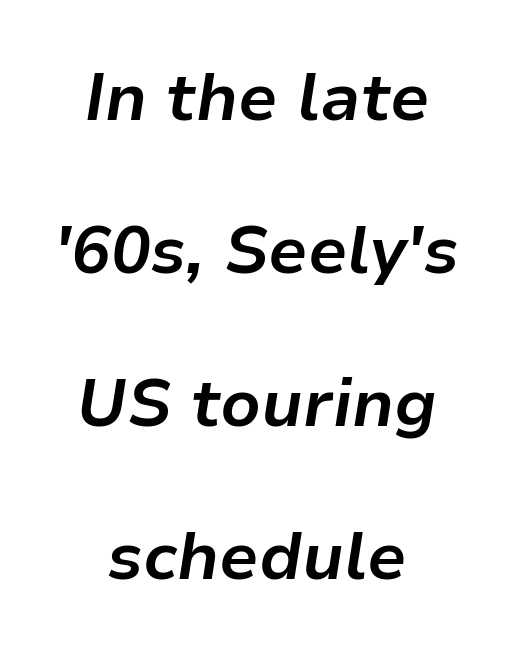
Look at the tracking — it's just the regular setting, nothing added. Do the characters align in a grid? No, the font is proportional. Words float on clear page, feet unadorned. The passage shown is emphatically bold.
